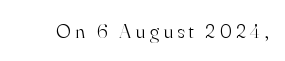
Nope, not italic — everything's standing straight. Weight: regular or lighter. This rendering features lettering with no underline.
